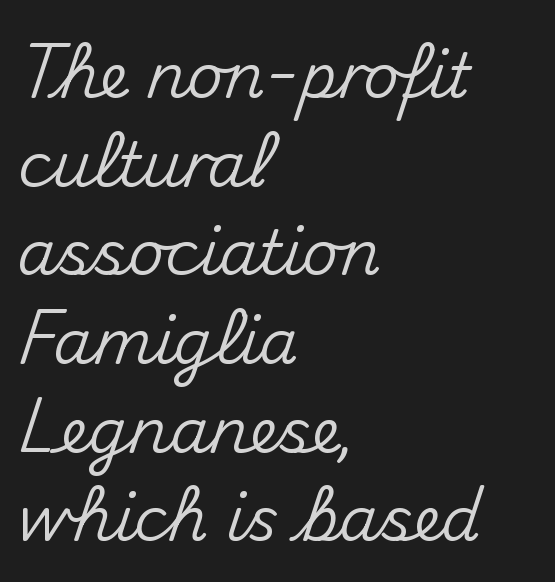
The image shows 62 px sans-serif type; set left-aligned, normal line spacing (1.43x), normal letter spacing, not underlined; medium stroke contrast and a small x-height.
